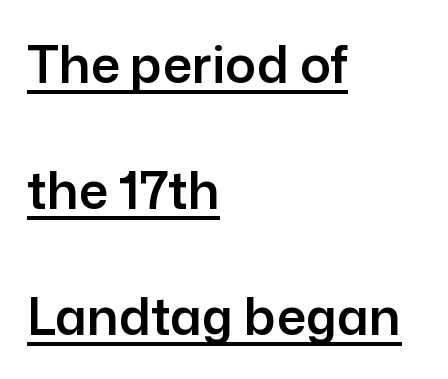
Q: Is the text italic (slanted)? A: No, it is upright.
Q: Is the typeface a serif or a sans-serif typeface? A: Sans-serif.
Q: Is the text underlined? A: Yes.
Q: How is the paragraph aligned? A: Left-aligned.
Q: Is the spacing between letters normal or unusually wide? A: Normal.
Q: Is the spacing between lines tight, normal or loose? A: Loose.
Q: Width (condensed, normal, or wide)? A: Normal.
Q: Stroke contrast? A: Low.
Q: x-height? A: Medium.
Q: Monospaced? A: No.
